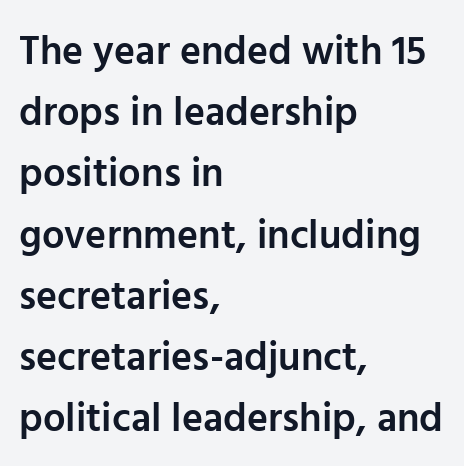
Leftover space on each line is placed entirely after the last word. The zone under the glyphs is completely vacant. What kind of face is this? One without serifs — a sans. Posture: upright roman.
